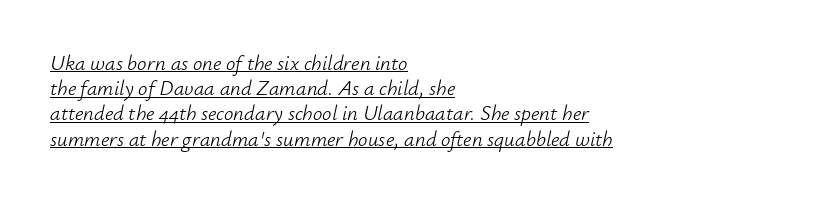
Q: Is the text bold? A: No.
Q: Is the text italic (slanted)? A: Yes, it leans right by about 12 degrees.
Q: Is the text underlined? A: Yes.
Q: How is the paragraph aligned? A: Left-aligned.
Q: Is the spacing between letters normal or unusually wide? A: Normal.
